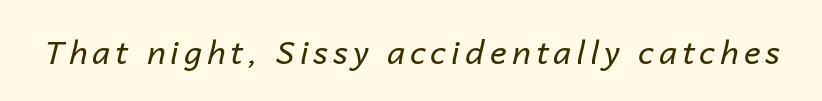
The image shows 32 px regular-weight type, italic (leaning right); set not underlined; low stroke contrast and a medium x-height.
